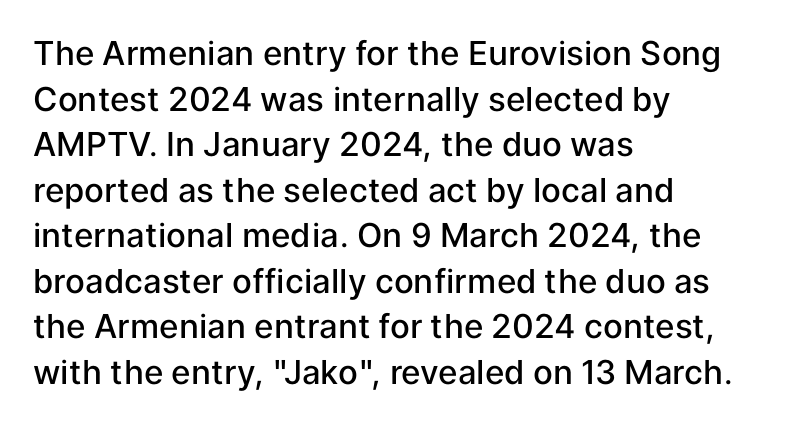
The image shows 33 px semibold sans-serif type, upright; set left-aligned, normal line spacing (1.38x), normal letter spacing, not underlined; low stroke contrast and a medium x-height.
